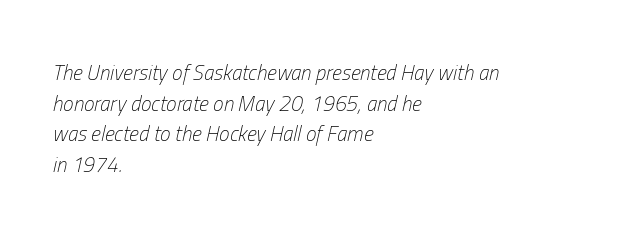
The glyphs are unaccompanied by any horizontal stroke below them. Notice how the passage keeps a crisp vertical edge on the left only. Letters have the restrained weight of plain body copy at most. Does extra space separate the letters? No, they use regular spacing.
